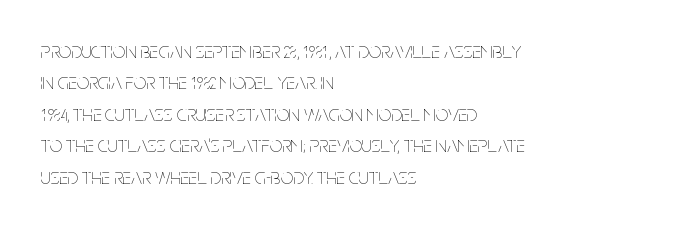
The image shows 22 px text type, upright; set left-aligned, normal line spacing (1.43x), normal letter spacing, not underlined.
